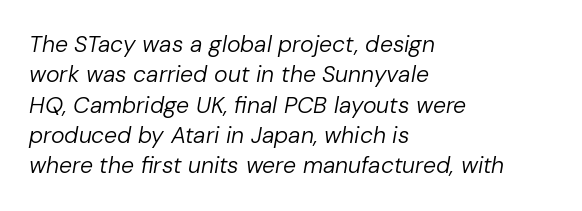
Q: Is the text bold? A: No.
Q: Is the text italic (slanted)? A: Yes, it leans right by about 10 degrees.
Q: Is the text underlined? A: No.
Q: How is the paragraph aligned? A: Left-aligned.
Q: Is the spacing between letters normal or unusually wide? A: Normal.
Q: Is the spacing between lines tight, normal or loose? A: Normal.
